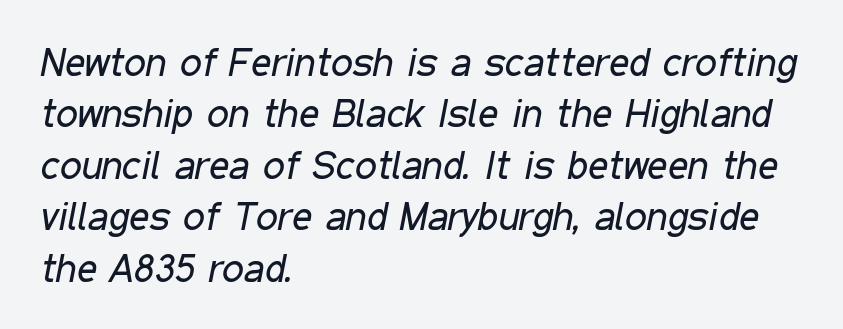
Q: Is the text bold? A: No.
Q: Is the text italic (slanted)? A: Yes, it leans right by about 11 degrees.
Q: Is the text underlined? A: No.
Q: How is the paragraph aligned? A: Left-aligned.
Q: Is the spacing between letters normal or unusually wide? A: Normal.
Q: Is the spacing between lines tight, normal or loose? A: Normal.
Q: Width (condensed, normal, or wide)? A: Condensed.
Q: Stroke contrast? A: Low.
Q: x-height? A: Medium.
Q: Monospaced? A: No.
